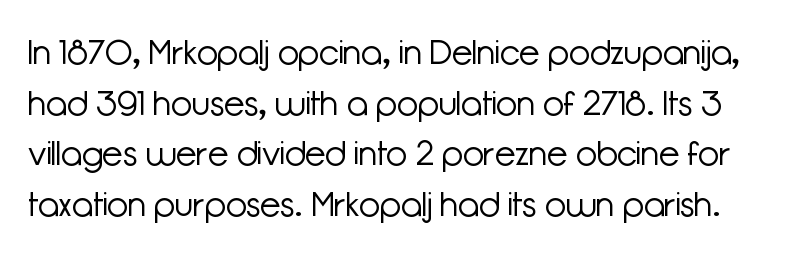
The image shows 34 px light sans-serif type, upright; set normal line spacing (1.49x), normal letter spacing, not underlined; low stroke contrast and a medium x-height.
